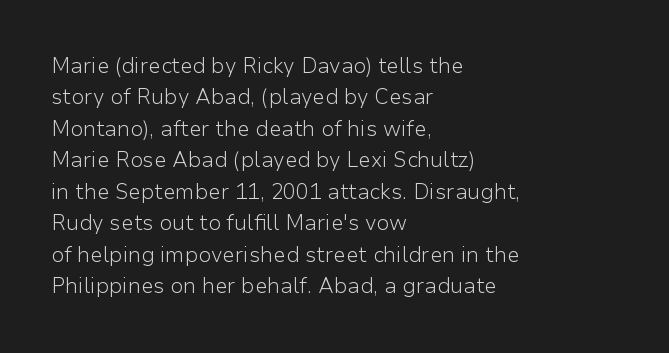
Q: Is the text bold? A: No.
Q: Is the text italic (slanted)? A: No, it is upright.
Q: Is the text underlined? A: No.
Q: How is the paragraph aligned? A: Left-aligned.
Q: Is the spacing between letters normal or unusually wide? A: Normal.
Q: Is the spacing between lines tight, normal or loose? A: Normal.
